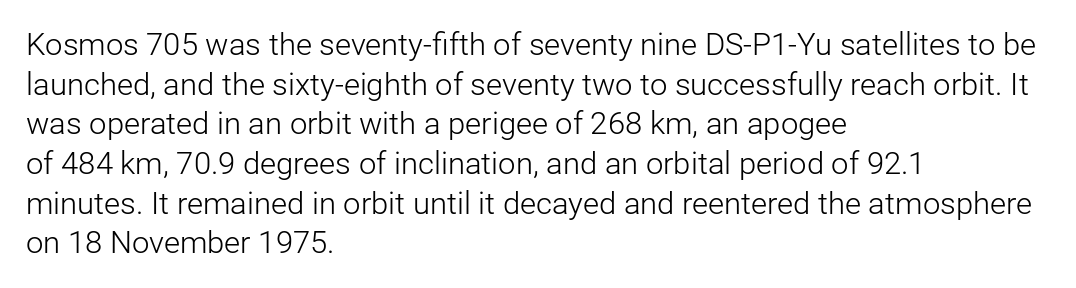
Q: Is the text bold? A: No.
Q: Is the text italic (slanted)? A: No, it is upright.
Q: Is the typeface a serif or a sans-serif typeface? A: Sans-serif.
Q: Is the text underlined? A: No.
Q: How is the paragraph aligned? A: Left-aligned.
Q: Is the spacing between letters normal or unusually wide? A: Normal.
Q: Is the spacing between lines tight, normal or loose? A: Normal.
Q: Width (condensed, normal, or wide)? A: Normal.
Q: Stroke contrast? A: Low.
Q: x-height? A: Medium.
Q: Monospaced? A: No.
